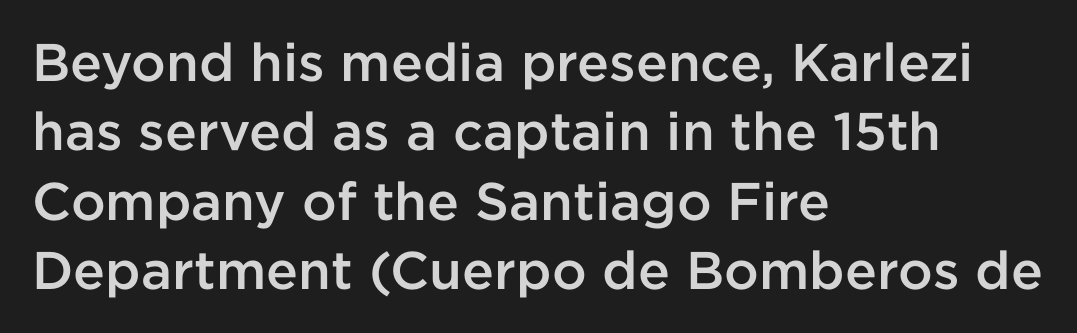
{"serif": "no", "italic": "no", "bold": "semi", "weight": "semibold", "width": "normal", "stroke_contrast": "low", "x_height": "medium", "monospaced": "no", "underline": "no", "align": "left", "line_spacing": "normal", "line_spacing_ratio": 1.31, "letter_spacing": "normal", "letter_spacing_em": 0.0, "glyph_px": 53}
